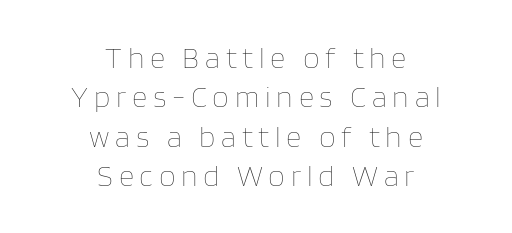
Q: Is the text bold? A: No.
Q: Is the text italic (slanted)? A: No, it is upright.
Q: Is the text underlined? A: No.
Q: How is the paragraph aligned? A: Centered.
Q: Is the spacing between lines tight, normal or loose? A: Normal.
Q: Width (condensed, normal, or wide)? A: Normal.
Q: Stroke contrast? A: Low.
Q: x-height? A: Large.
Q: Monospaced? A: No.
